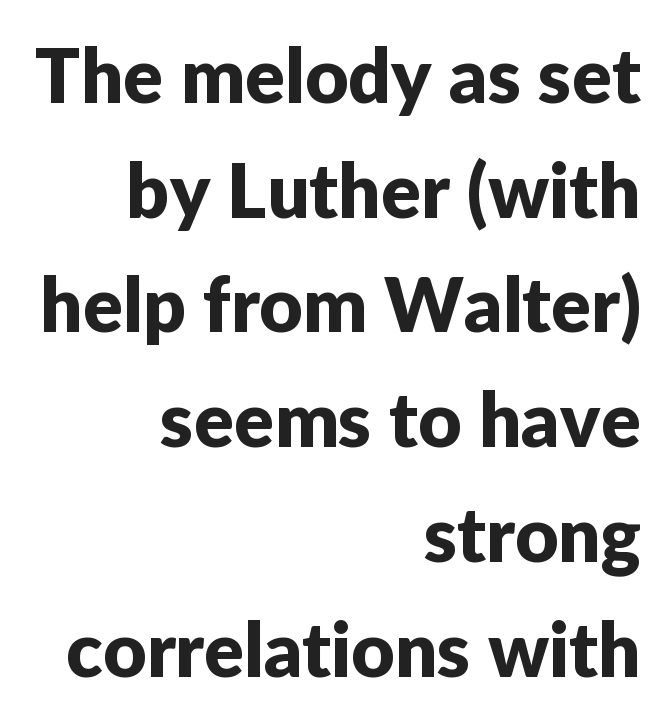
{"serif": "no", "italic": "no", "width": "normal", "stroke_contrast": "low", "x_height": "medium", "monospaced": "no", "underline": "no", "align": "right", "line_spacing": "normal", "line_spacing_ratio": 1.53, "letter_spacing": "normal", "letter_spacing_em": 0.0, "glyph_px": 75}
